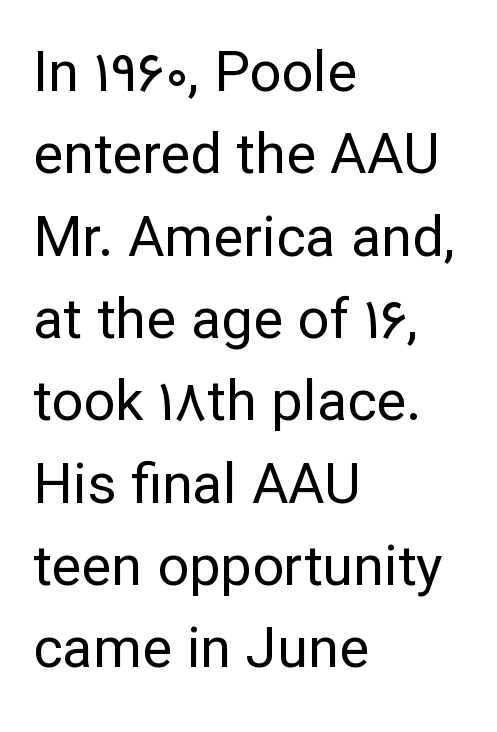
The image shows 56 px regular-weight sans-serif type, upright; set left-aligned, normal line spacing (1.47x), normal letter spacing, not underlined; low stroke contrast and a medium x-height.
